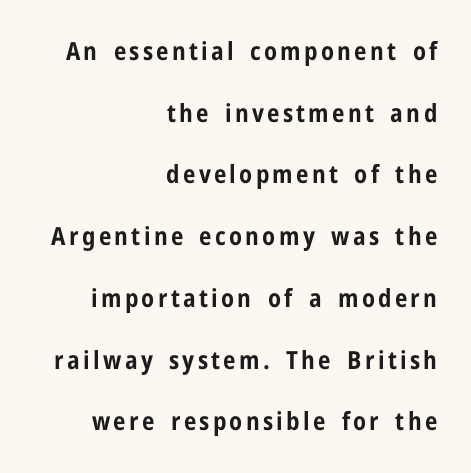
The image shows 25 px bold type, upright; set right-aligned, loose line spacing (2.47x), not underlined.
